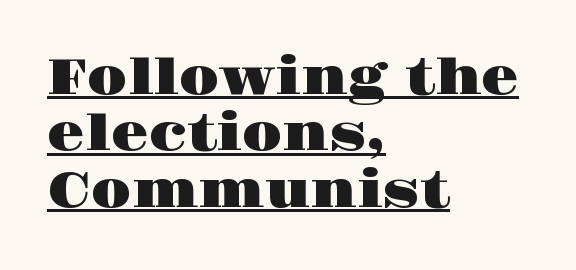
{"serif": "yes", "italic": "no", "width": "wide", "stroke_contrast": "high", "x_height": "large", "monospaced": "no", "underline": "yes", "align": "left", "line_spacing": "tight", "line_spacing_ratio": 1.15, "letter_spacing": "normal", "letter_spacing_em": 0.0, "glyph_px": 49}
